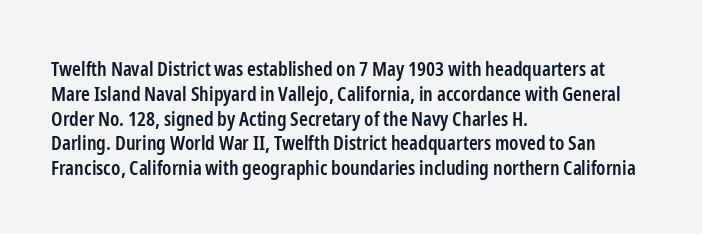
Where is the straight margin? On the left. These words are printed semibold, heavier than regular yet not bold. Designer's note — italics off, roman on. The space beneath each line is pristine and unruled. Words appear dense and cohesive because spacing is normal.
